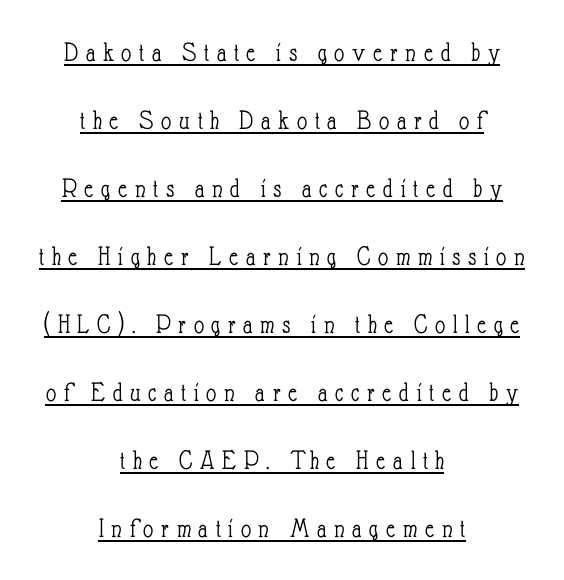
Q: Is the text bold? A: No.
Q: Is the text italic (slanted)? A: No, it is upright.
Q: Is the text underlined? A: Yes.
Q: How is the paragraph aligned? A: Centered.
Q: Is the spacing between letters normal or unusually wide? A: Unusually wide.
Q: Is the spacing between lines tight, normal or loose? A: Loose.
Q: Width (condensed, normal, or wide)? A: Condensed.
Q: Stroke contrast? A: Low.
Q: x-height? A: Small.
Q: Monospaced? A: No.
